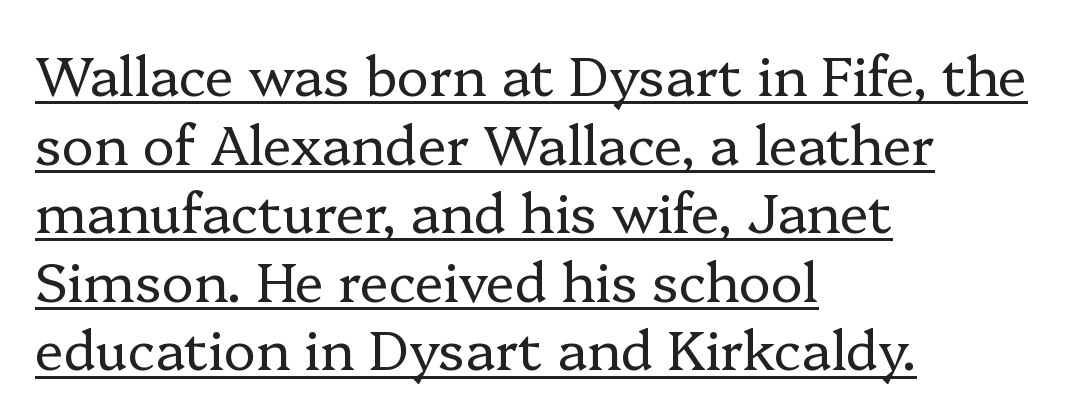
{"serif": "yes", "italic": "no", "bold": "no", "weight": "regular", "width": "normal", "stroke_contrast": "low", "x_height": "medium", "monospaced": "no", "underline": "yes", "align": "left", "line_spacing": "normal", "line_spacing_ratio": 1.27, "letter_spacing": "normal", "letter_spacing_em": 0.0, "glyph_px": 54}
